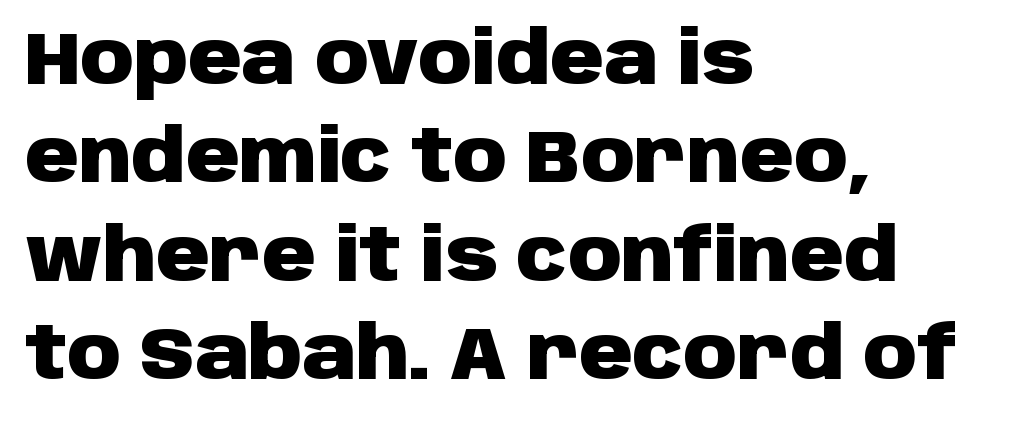
{"serif": "no", "italic": "no", "bold": "yes", "weight": "heavy", "width": "normal", "stroke_contrast": "low", "x_height": "large", "monospaced": "no", "underline": "no", "align": "left", "line_spacing": "normal", "line_spacing_ratio": 1.33, "letter_spacing": "normal", "letter_spacing_em": 0.0, "glyph_px": 74}
